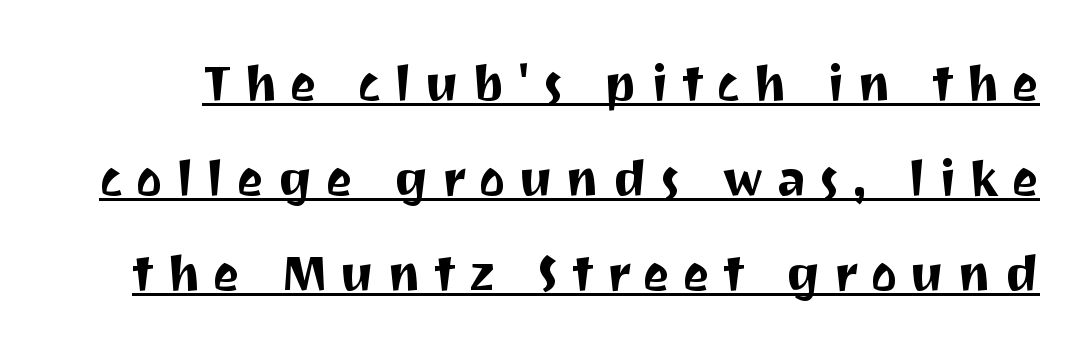
Here the glyphs are tracked loosely, breaking word shapes into spaced letters. Every character sits straight up, as roman type does. Rows of type keep a wide berth in the vertical direction. Proportional: the letters do not fall into vertical columns. The designer went with a sans here, leaving each stem footless. You can see a thin bar hugging the bottom of the glyphs.
